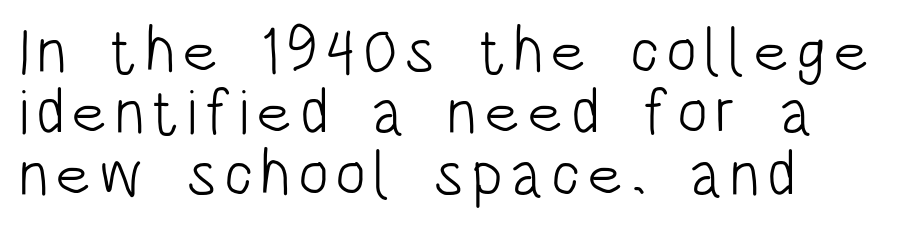
The paragraph has a hard left edge and a soft right edge. The foot of each line stays bare and open. Do the characters align in a grid? No, the font is proportional. The cut favours lightness, reaching ordinary text weight at its darkest. The space between consecutive lines is stingy. Notice how the stems are strictly vertical — no italics here.
